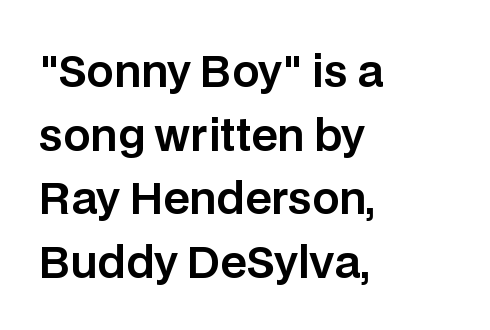
Q: Is the text italic (slanted)? A: No, it is upright.
Q: Is the typeface a serif or a sans-serif typeface? A: Sans-serif.
Q: Is the text underlined? A: No.
Q: How is the paragraph aligned? A: Left-aligned.
Q: Is the spacing between letters normal or unusually wide? A: Normal.
Q: Is the spacing between lines tight, normal or loose? A: Normal.
Q: Width (condensed, normal, or wide)? A: Normal.
Q: Stroke contrast? A: Low.
Q: x-height? A: Large.
Q: Monospaced? A: No.
